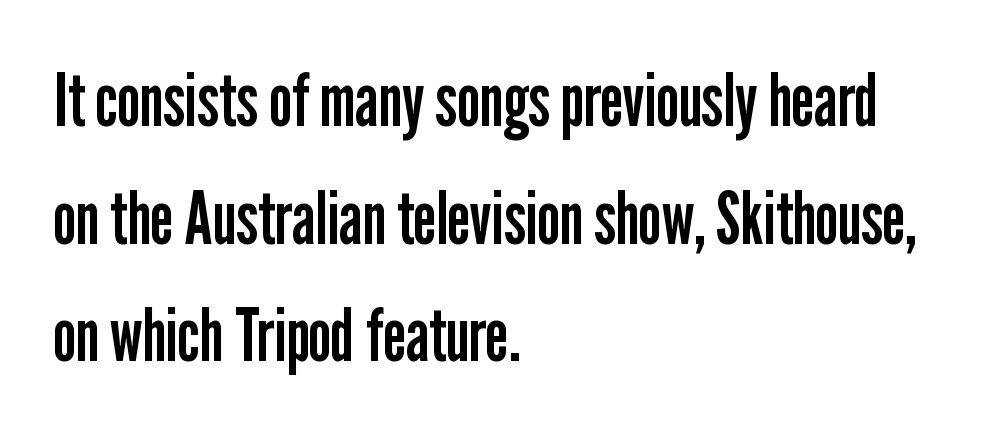
{"serif": "no", "italic": "no", "bold": "no", "weight": "regular", "width": "condensed", "stroke_contrast": "low", "x_height": "medium", "monospaced": "no", "underline": "no", "align": "left", "line_spacing": "normal", "line_spacing_ratio": 1.59, "letter_spacing": "normal", "letter_spacing_em": 0.0, "glyph_px": 74}
